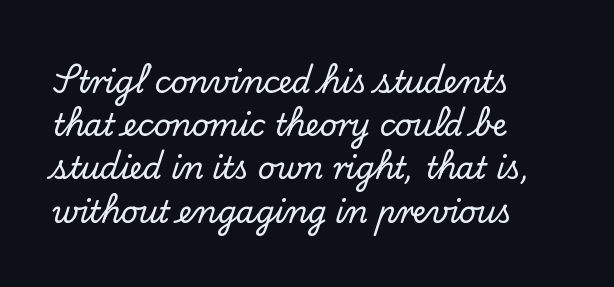
{"serif": "yes", "width": "normal", "stroke_contrast": "low", "x_height": "small", "monospaced": "no", "underline": "no", "align": "left", "line_spacing": "normal", "line_spacing_ratio": 1.44, "letter_spacing": "normal", "letter_spacing_em": 0.0, "glyph_px": 30}
